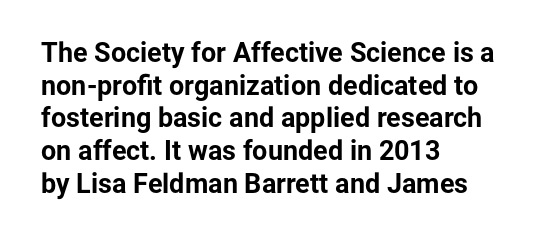
The image shows 27 px bold type, upright; set left-aligned, line spacing 1.21x, normal letter spacing, not underlined.
